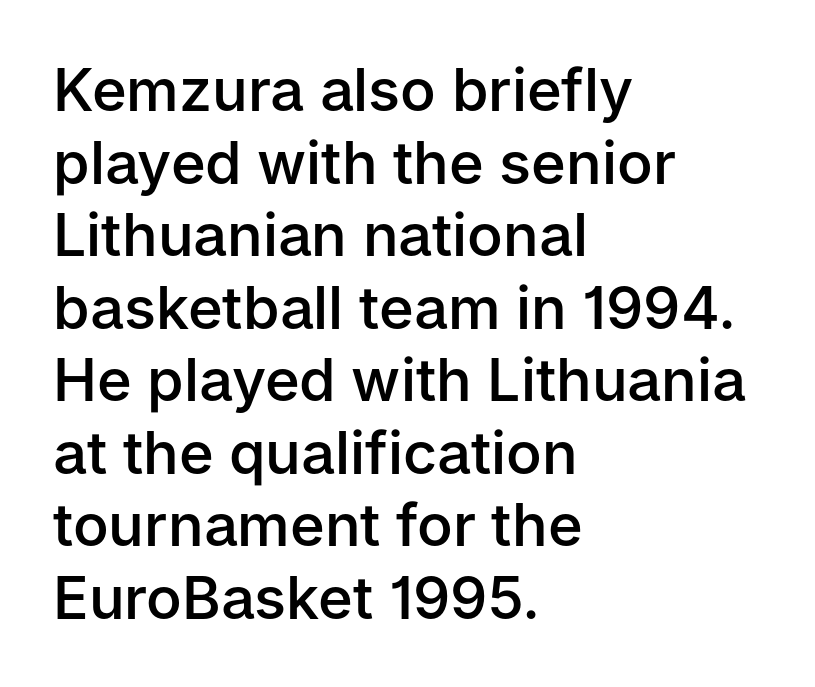
The zone under the glyphs is completely vacant. Do the letters lean? They stand straight. Think of a printed novel: that variable character pitch is what you see here. The rendering keeps characters at their native spacing. Left-aligned paragraph, ragged on the right. Each glyph is drawn with semibold strokes, heavier than normal yet not fully bold.
